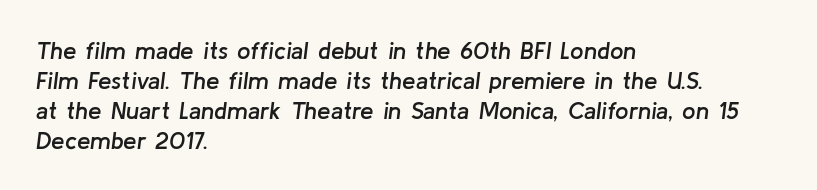
Standard letterfit; no display-style spreading of the glyphs. Any mark beneath the type? The region is blank. Reading down the block, your eye returns to a fixed left position each line. Each new line begins a customary step beneath the previous one. What weight is shown? A semibold, between regular and bold. The rendering applies a slant to the glyphs.
